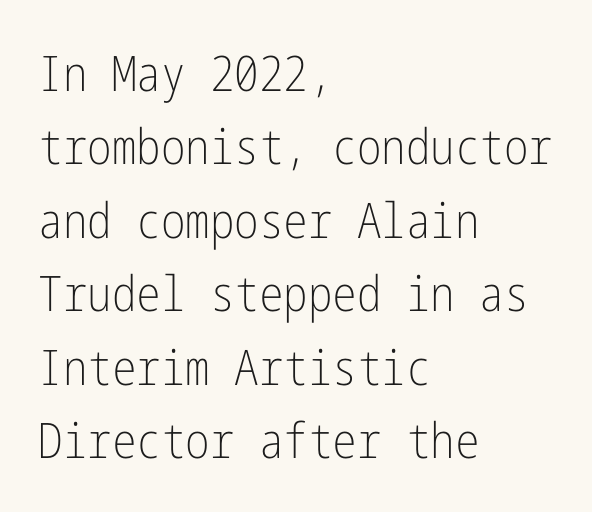
The strokes carry an ordinary text weight at most. The gap between lines stays unmarked. The letters stand upright; this is a roman face. Observe the absence of serifs on each vertical stroke in this sample.
